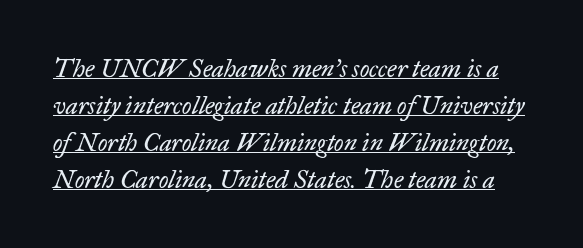
{"italic": "yes", "lean": "right", "slant_degrees": 17, "bold": "no", "underline": "yes", "line_spacing": "normal", "line_spacing_ratio": 1.48, "letter_spacing": "normal", "letter_spacing_em": 0.0, "glyph_px": 25}
